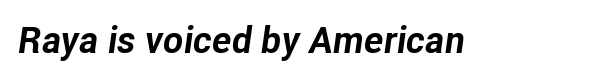
{"italic": "yes", "lean": "right", "slant_degrees": 8, "bold": "yes", "weight": "bold", "width": "normal", "stroke_contrast": "low", "x_height": "medium", "monospaced": "no", "underline": "no", "letter_spacing": "normal", "letter_spacing_em": 0.0, "glyph_px": 37}
